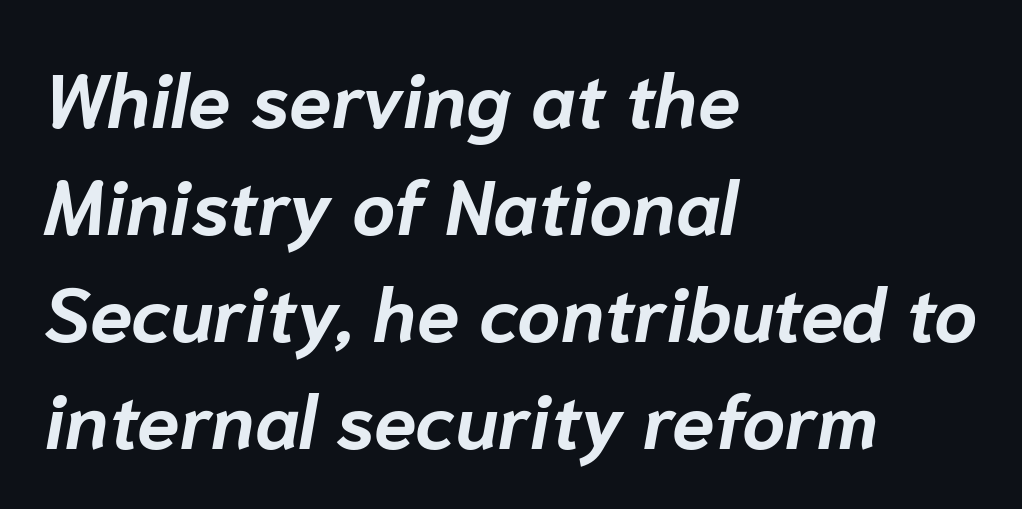
Casual observation: everything's shoved over to the left. Underline: absent. The rows are spaced the way most documents space them. Summary of weight: heavy, a full bold. Varying glyph widths throughout — classic text-font behaviour.
